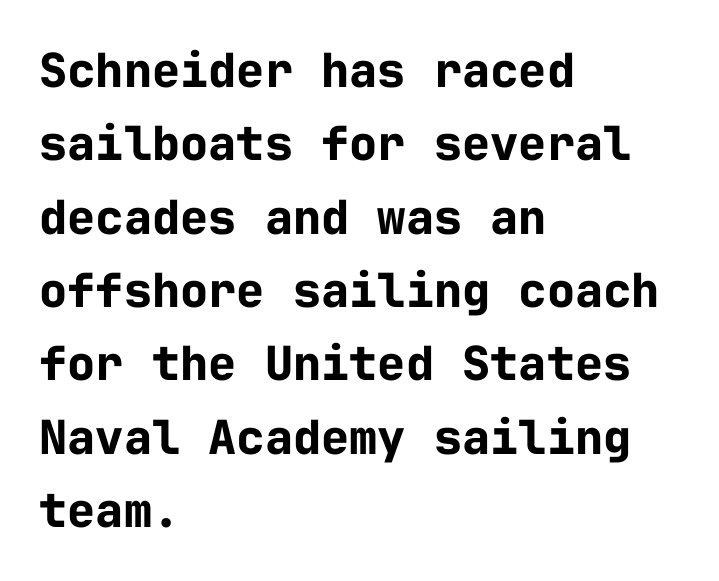
{"serif": "no", "italic": "no", "bold": "yes", "weight": "bold", "width": "normal", "stroke_contrast": "low", "x_height": "medium", "monospaced": "yes", "underline": "no", "align": "left", "line_spacing": "normal", "line_spacing_ratio": 1.56, "letter_spacing": "normal", "letter_spacing_em": 0.0, "glyph_px": 47}
